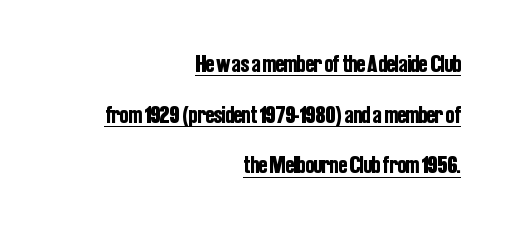
Has an underline been added? It has. The letters stand straight up with perfectly vertical stems. The lines are spread far apart with generous leading. This rendering uses right alignment, leaving the left contour irregular. The line texture is even and compact thanks to regular tracking.
